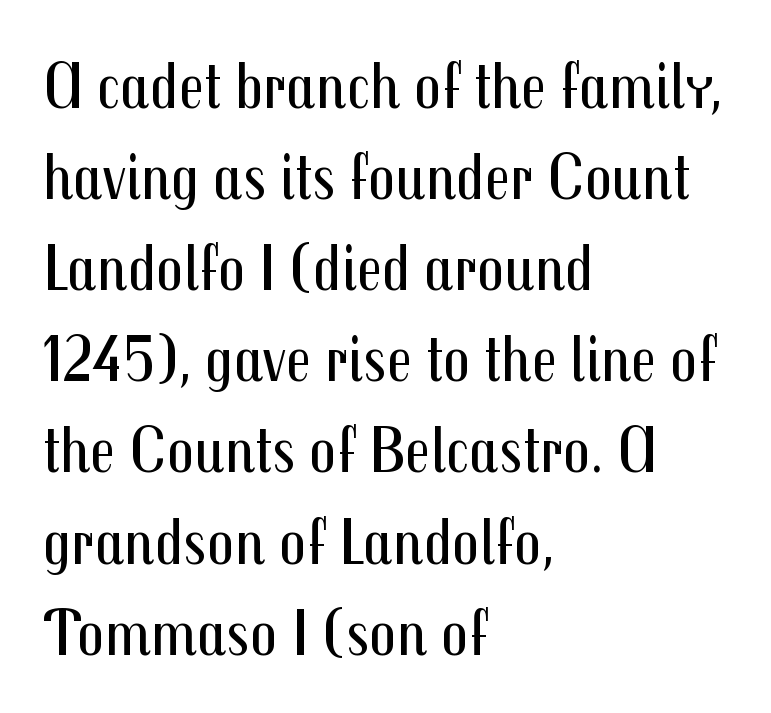
{"serif": "no", "italic": "no", "bold": "no", "weight": "regular", "width": "condensed", "stroke_contrast": "medium", "x_height": "medium", "monospaced": "no", "underline": "no", "align": "left", "line_spacing": "normal", "line_spacing_ratio": 1.36, "letter_spacing": "normal", "letter_spacing_em": 0.0, "glyph_px": 67}
